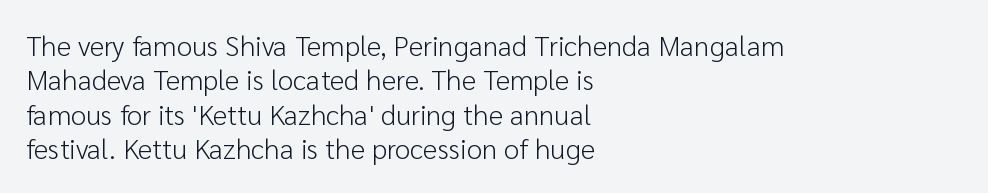
Tracking here is standard; glyphs follow each other at the usual distance. Spacing verdict: proportional, widths tailored to each character. Type style note: lacks serifs. Does the copy run flush right? No — it runs flush left.
